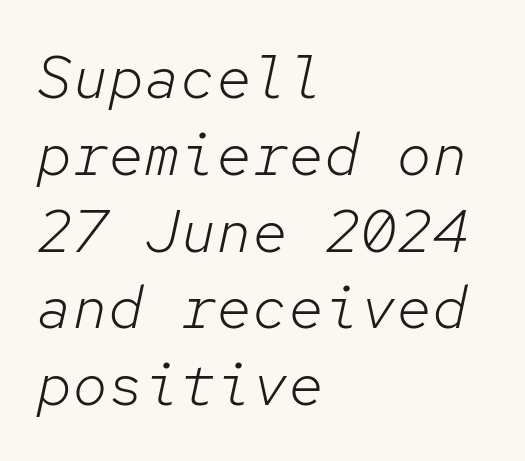
The rendering uses a moderate line-height, typical for paragraphs. Tracking here is standard; glyphs follow each other at the usual distance. These lines were composed using italics. This rendering uses left alignment, leaving the right contour irregular.
